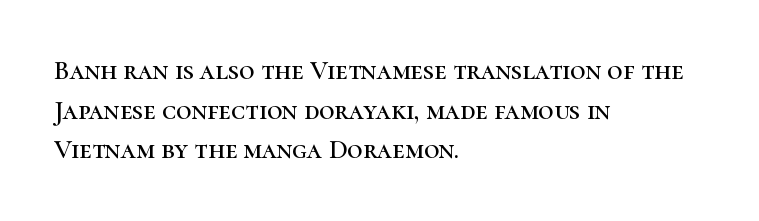
Q: Is the text italic (slanted)? A: No, it is upright.
Q: Is the text underlined? A: No.
Q: How is the paragraph aligned? A: Left-aligned.
Q: Is the spacing between letters normal or unusually wide? A: Normal.
Q: Is the spacing between lines tight, normal or loose? A: Normal.
